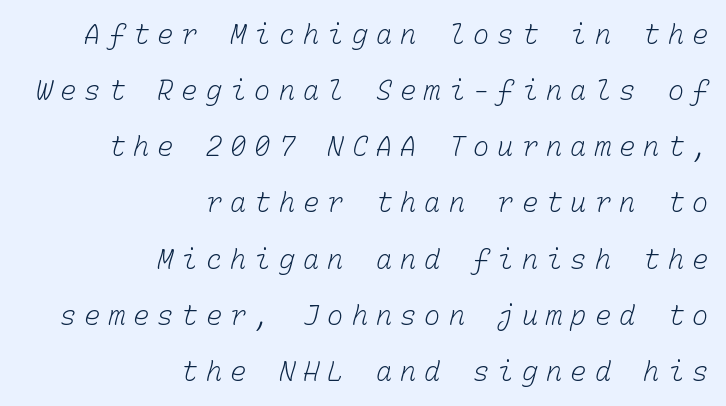
The image shows 27 px text type; set right-aligned, loose line spacing (2.08x), unusually wide letter spacing (+0.3 em), not underlined.
